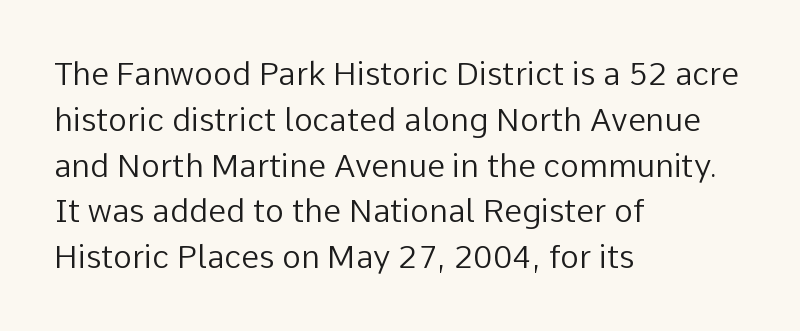
Q: Is the text bold? A: No.
Q: Is the text italic (slanted)? A: No, it is upright.
Q: Is the typeface a serif or a sans-serif typeface? A: Sans-serif.
Q: Is the text underlined? A: No.
Q: How is the paragraph aligned? A: Left-aligned.
Q: Is the spacing between letters normal or unusually wide? A: Normal.
Q: Is the spacing between lines tight, normal or loose? A: Normal.
Q: Width (condensed, normal, or wide)? A: Normal.
Q: Stroke contrast? A: Low.
Q: x-height? A: Medium.
Q: Monospaced? A: No.
